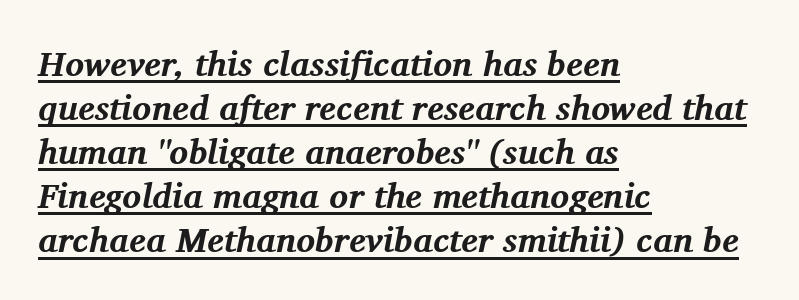
The line texture is even and compact thanks to regular tracking. Bold? Absolutely — the strokes are thick and heavy. This block has exactly the height ordinary leading produces. Slanted lettering throughout. What kind of face is this? One with serifs.
